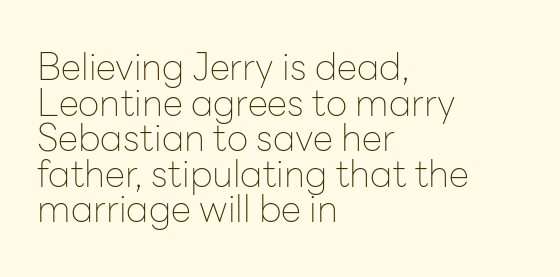
{"serif": "no", "italic": "no", "bold": "no", "weight": "thin", "width": "normal", "stroke_contrast": "low", "x_height": "medium", "monospaced": "no", "underline": "no", "align": "left", "line_spacing": "tight", "line_spacing_ratio": 0.96, "letter_spacing": "normal", "letter_spacing_em": 0.0, "glyph_px": 37}
